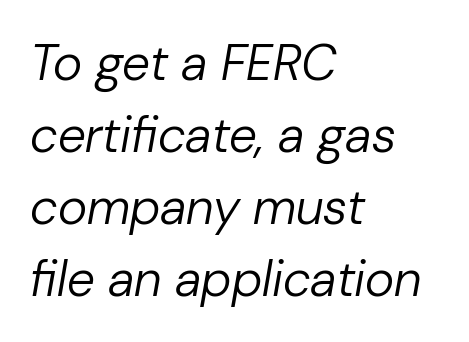
Q: Is the text bold? A: No.
Q: Is the text italic (slanted)? A: Yes, it leans right by about 10 degrees.
Q: Is the text underlined? A: No.
Q: How is the paragraph aligned? A: Left-aligned.
Q: Is the spacing between letters normal or unusually wide? A: Normal.
Q: Is the spacing between lines tight, normal or loose? A: Normal.
Q: Width (condensed, normal, or wide)? A: Normal.
Q: Stroke contrast? A: Low.
Q: x-height? A: Medium.
Q: Monospaced? A: No.
